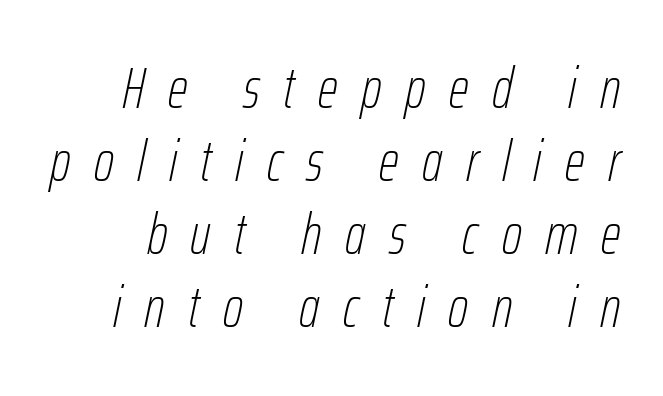
{"italic": "yes", "lean": "right", "slant_degrees": 12, "bold": "no", "weight": "thin", "width": "condensed", "stroke_contrast": "low", "x_height": "medium", "monospaced": "no", "underline": "no", "line_spacing": "normal", "line_spacing_ratio": 1.28, "letter_spacing": "wide", "letter_spacing_em": 0.41, "glyph_px": 57}
